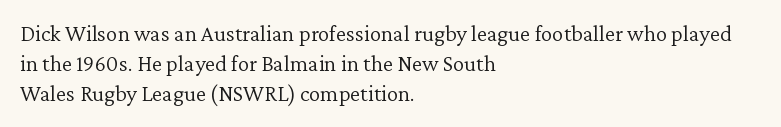
The image shows 23 px text type, upright; set left-aligned, normal line spacing (1.31x), normal letter spacing, not underlined.
